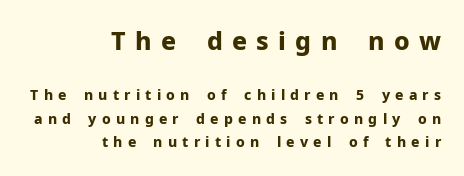
Q: Is the text bold? A: Yes.
Q: Is the text italic (slanted)? A: No, it is upright.
Q: Is the text underlined? A: No.
Q: How is the paragraph aligned? A: Right-aligned.
Q: Is the spacing between letters normal or unusually wide? A: Unusually wide.
Q: Is the spacing between lines tight, normal or loose? A: Normal.
Q: Which block of text is set in a larger size, the first (top) or the second (bottom)? A: The first (top) one.
